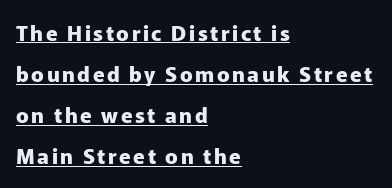
Is there any slant? The stems are plumb. Successive baselines arrive slowly, with a big drop between each. As a designer I'd log this as weight 700, bold. The specimen includes a rule beneath the text block's lines.
